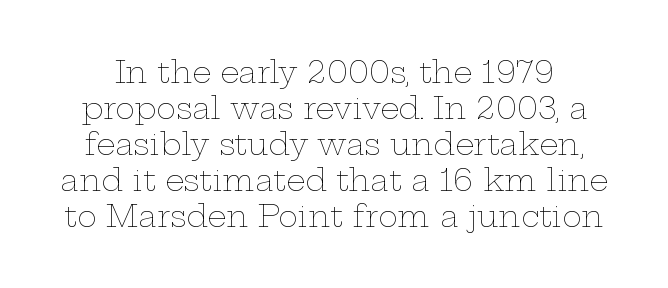
{"italic": "no", "bold": "no", "weight": "thin", "width": "wide", "stroke_contrast": "low", "x_height": "medium", "monospaced": "no", "underline": "no", "line_spacing_ratio": 1.2, "letter_spacing": "normal", "letter_spacing_em": 0.0, "glyph_px": 30}
